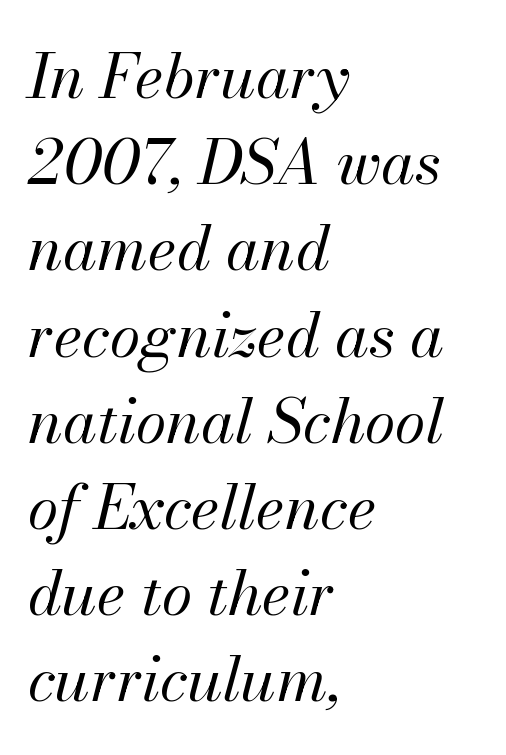
Q: Is the text bold? A: No.
Q: Is the text italic (slanted)? A: Yes, it leans right by about 13 degrees.
Q: Is the text underlined? A: No.
Q: How is the paragraph aligned? A: Left-aligned.
Q: Is the spacing between letters normal or unusually wide? A: Normal.
Q: Is the spacing between lines tight, normal or loose? A: Normal.
Q: Width (condensed, normal, or wide)? A: Normal.
Q: Stroke contrast? A: Medium.
Q: x-height? A: Small.
Q: Monospaced? A: No.
